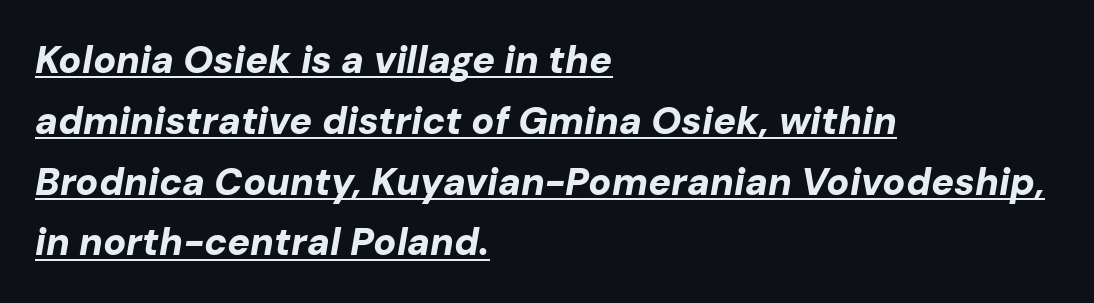
The image shows 38 px bold type, italic (leaning right); set left-aligned, normal line spacing (1.6x), normal letter spacing, underlined; low stroke contrast and a medium x-height.
